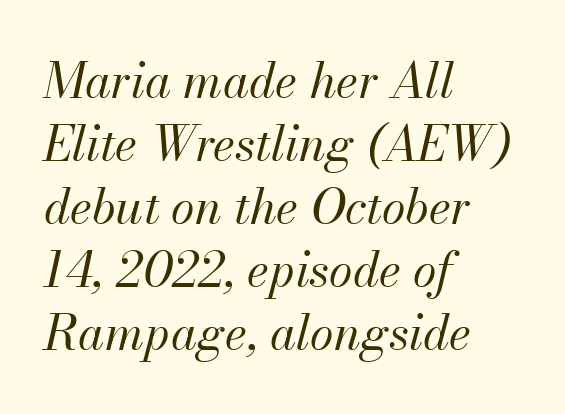
{"italic": "yes", "lean": "right", "slant_degrees": 13, "bold": "no", "weight": "regular", "width": "normal", "stroke_contrast": "medium", "x_height": "small", "monospaced": "no", "underline": "no", "align": "left", "line_spacing": "normal", "line_spacing_ratio": 1.31, "letter_spacing": "normal", "letter_spacing_em": 0.0, "glyph_px": 48}
